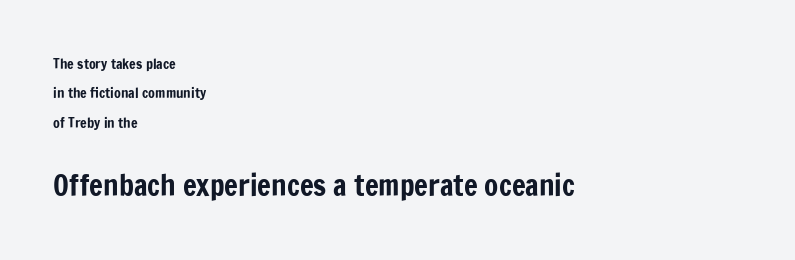
The image shows 29 px condensed sans-serif type, upright; set left-aligned, loose line spacing (2.1x), normal letter spacing, not underlined; the second (bottom) block is 2.07x larger; low stroke contrast and a medium x-height.
